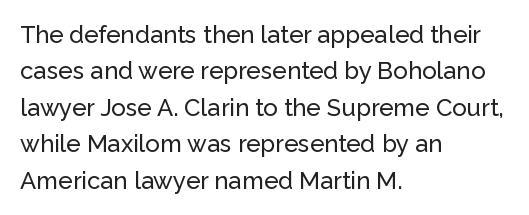
A normal amount of white space separates one row of letters from the next. Is there any slant? The stems are plumb. Nobody touched the tracking dial on this one. Quick note: underline off.
